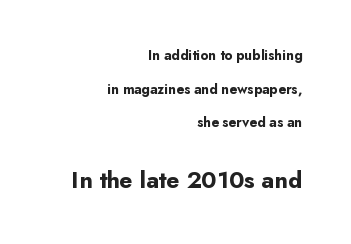
Tracking here is standard; glyphs follow each other at the usual distance. Leading: increased. One-word summary of the alignment: right. Is the type bold? Yes — the strokes are clearly thick and heavy.
